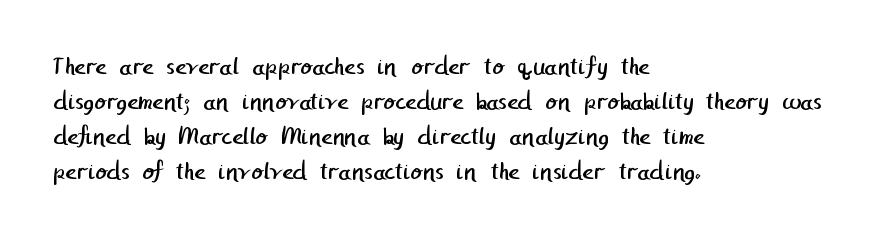
Leading: standard. Characters follow at the spacing the type designer built in. Where is the straight margin? On the left. A quiet, ordinary-to-light weight characterises the typeface. Decoration check: the copy has no underline.
